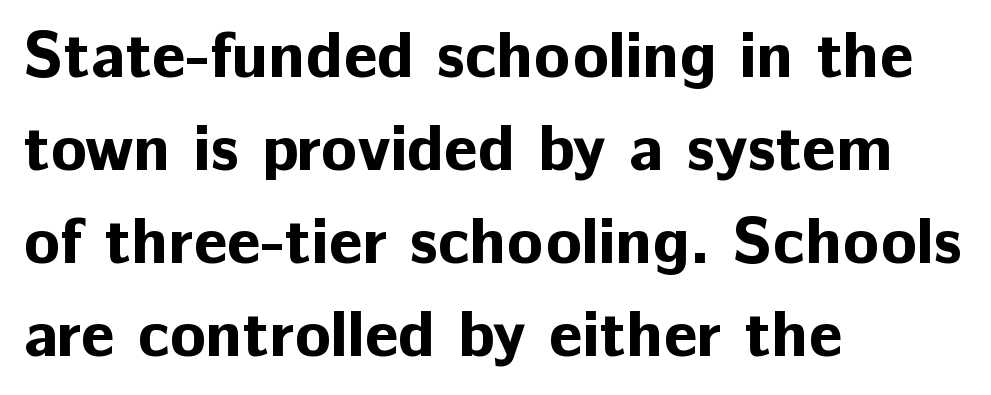
Q: Is the text bold? A: Yes.
Q: Is the text italic (slanted)? A: No, it is upright.
Q: Is the typeface a serif or a sans-serif typeface? A: Sans-serif.
Q: Is the text underlined? A: No.
Q: How is the paragraph aligned? A: Left-aligned.
Q: Is the spacing between letters normal or unusually wide? A: Normal.
Q: Is the spacing between lines tight, normal or loose? A: Normal.
Q: Width (condensed, normal, or wide)? A: Normal.
Q: Stroke contrast? A: Low.
Q: x-height? A: Medium.
Q: Monospaced? A: No.
